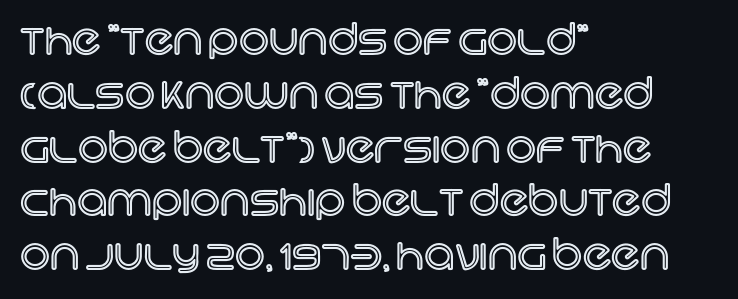
{"italic": "no", "width": "normal", "x_height": "large", "monospaced": "no", "underline": "no", "align": "left", "line_spacing": "normal", "line_spacing_ratio": 1.28, "letter_spacing": "normal", "letter_spacing_em": 0.0, "glyph_px": 42}
